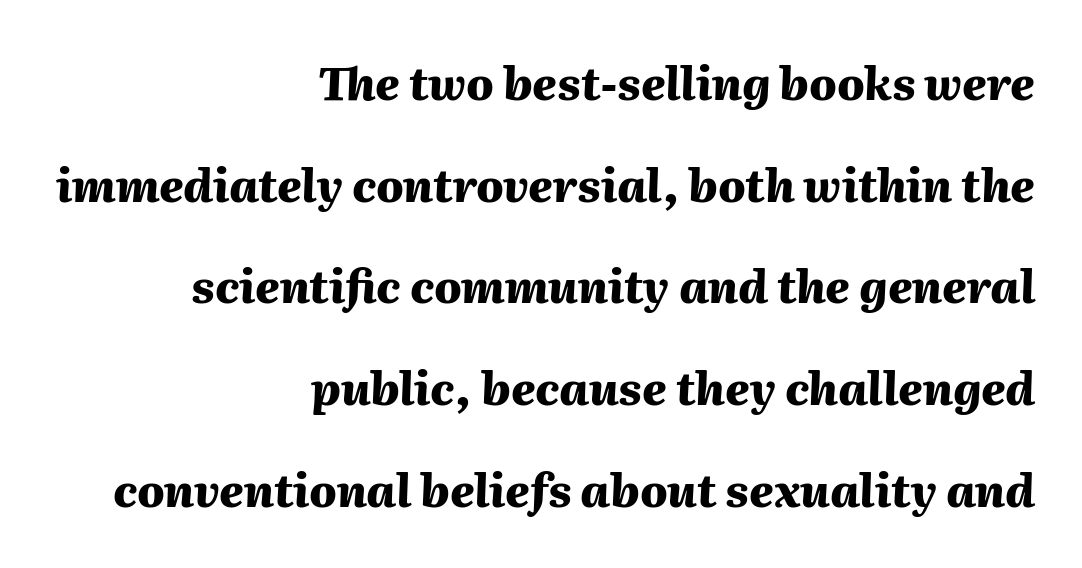
Q: Is the text bold? A: Yes.
Q: Is the text italic (slanted)? A: Yes, it leans right by about 2 degrees.
Q: Is the text underlined? A: No.
Q: How is the paragraph aligned? A: Right-aligned.
Q: Is the spacing between letters normal or unusually wide? A: Normal.
Q: Is the spacing between lines tight, normal or loose? A: Loose.
Q: Width (condensed, normal, or wide)? A: Normal.
Q: Stroke contrast? A: Medium.
Q: x-height? A: Medium.
Q: Monospaced? A: No.
